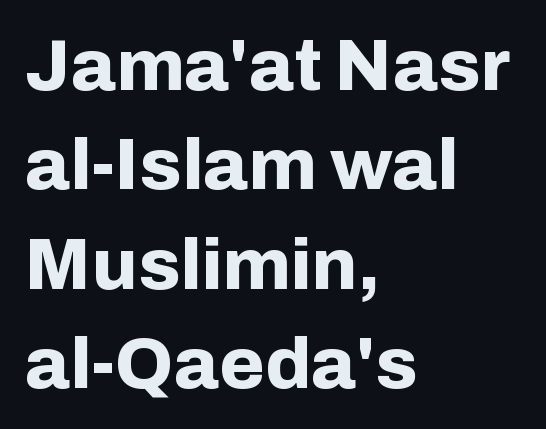
Q: Is the text bold? A: Yes.
Q: Is the text italic (slanted)? A: No, it is upright.
Q: Is the typeface a serif or a sans-serif typeface? A: Sans-serif.
Q: Is the text underlined? A: No.
Q: How is the paragraph aligned? A: Left-aligned.
Q: Is the spacing between letters normal or unusually wide? A: Normal.
Q: Is the spacing between lines tight, normal or loose? A: Normal.
Q: Width (condensed, normal, or wide)? A: Normal.
Q: Stroke contrast? A: Low.
Q: x-height? A: Medium.
Q: Monospaced? A: No.
